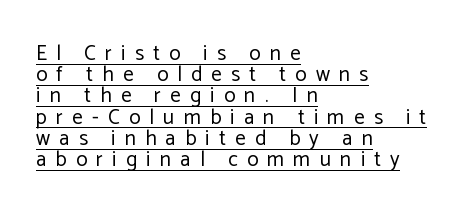
Q: Is the text bold? A: No.
Q: Is the text italic (slanted)? A: No, it is upright.
Q: Is the text underlined? A: Yes.
Q: How is the paragraph aligned? A: Left-aligned.
Q: Is the spacing between letters normal or unusually wide? A: Unusually wide.
Q: Is the spacing between lines tight, normal or loose? A: Tight.
